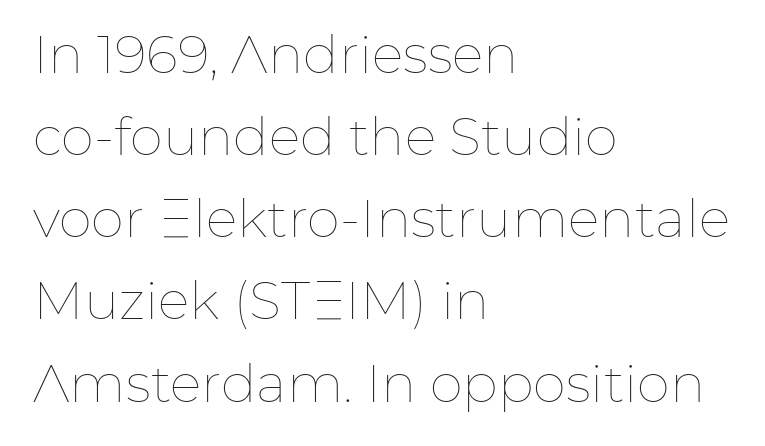
{"italic": "no", "bold": "no", "weight": "thin", "width": "normal", "stroke_contrast": "low", "x_height": "medium", "monospaced": "no", "underline": "no", "align": "left", "line_spacing": "normal", "line_spacing_ratio": 1.55, "letter_spacing": "normal", "letter_spacing_em": 0.0, "glyph_px": 53}
